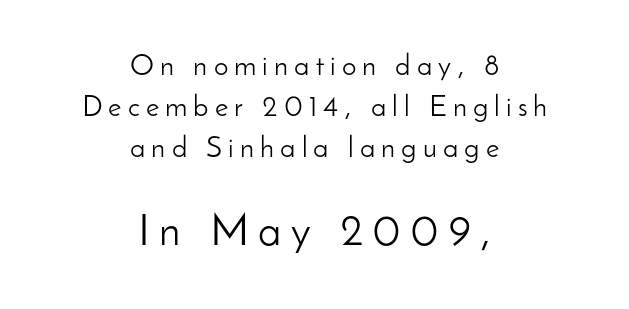
A typesetter would call this proportional, since set widths differ per character. The rendering enlarges the type as you move from the upper chunk to the lower. This sample keeps an unexceptional amount of space between lines. Is the block centered? Yes — each line is placed symmetrically about the middle. You can tell it's not italic because the verticals are truly vertical.
